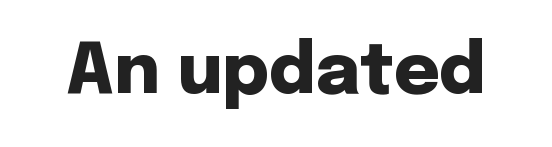
Q: Is the text bold? A: Yes.
Q: Is the text italic (slanted)? A: No, it is upright.
Q: Is the typeface a serif or a sans-serif typeface? A: Sans-serif.
Q: Is the text underlined? A: No.
Q: Is the spacing between letters normal or unusually wide? A: Normal.
Q: Width (condensed, normal, or wide)? A: Normal.
Q: Stroke contrast? A: Low.
Q: x-height? A: Medium.
Q: Monospaced? A: No.
